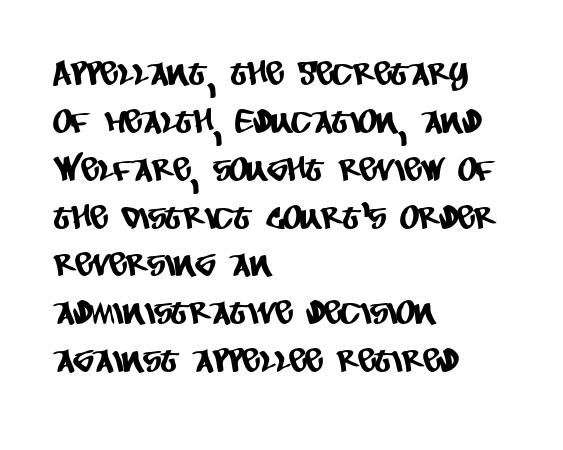
{"serif": "no", "width": "condensed", "stroke_contrast": "low", "x_height": "large", "monospaced": "no", "underline": "no", "align": "left", "line_spacing": "normal", "line_spacing_ratio": 1.45, "letter_spacing": "normal", "letter_spacing_em": 0.0, "glyph_px": 33}
